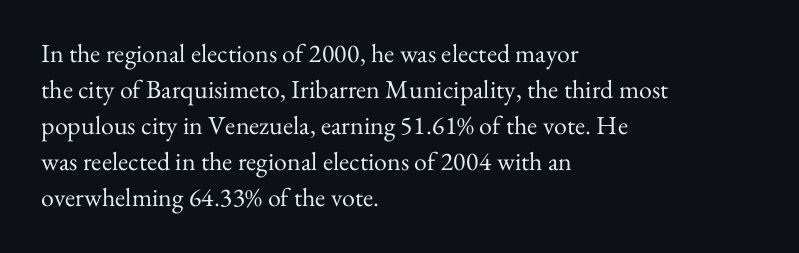
The image shows 26 px text type, upright; set left-aligned, normal line spacing (1.38x), normal letter spacing, not underlined.
